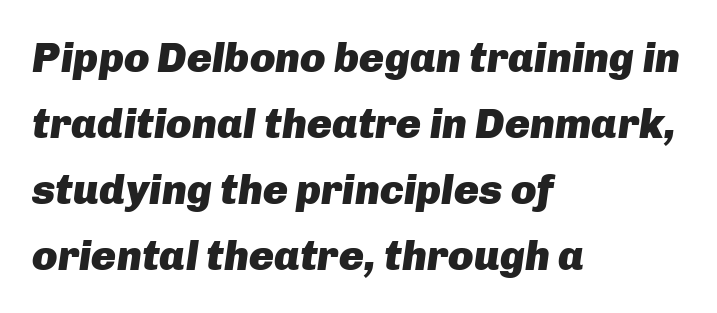
Q: Is the text bold? A: Yes.
Q: Is the text italic (slanted)? A: Yes, it leans right by about 8 degrees.
Q: Is the text underlined? A: No.
Q: How is the paragraph aligned? A: Left-aligned.
Q: Is the spacing between letters normal or unusually wide? A: Normal.
Q: Is the spacing between lines tight, normal or loose? A: Normal.
Q: Width (condensed, normal, or wide)? A: Normal.
Q: Stroke contrast? A: Low.
Q: x-height? A: Medium.
Q: Monospaced? A: No.
